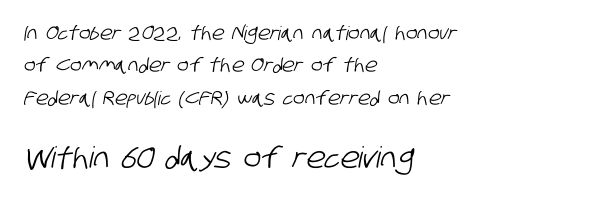
Q: Is the typeface a serif or a sans-serif typeface? A: Sans-serif.
Q: Is the text underlined? A: No.
Q: How is the paragraph aligned? A: Left-aligned.
Q: Is the spacing between letters normal or unusually wide? A: Normal.
Q: Is the spacing between lines tight, normal or loose? A: Normal.
Q: Which block of text is set in a larger size, the first (top) or the second (bottom)? A: The second (bottom) one.
Q: Width (condensed, normal, or wide)? A: Condensed.
Q: Stroke contrast? A: Low.
Q: x-height? A: Large.
Q: Monospaced? A: No.
